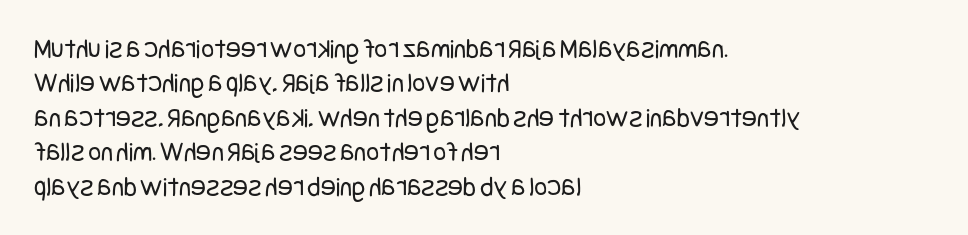
{"serif": "no", "italic": "no", "bold": "no", "weight": "regular", "width": "condensed", "stroke_contrast": "low", "x_height": "large", "underline": "no", "align": "left", "line_spacing_ratio": 1.23, "letter_spacing": "normal", "letter_spacing_em": 0.0, "glyph_px": 28}
